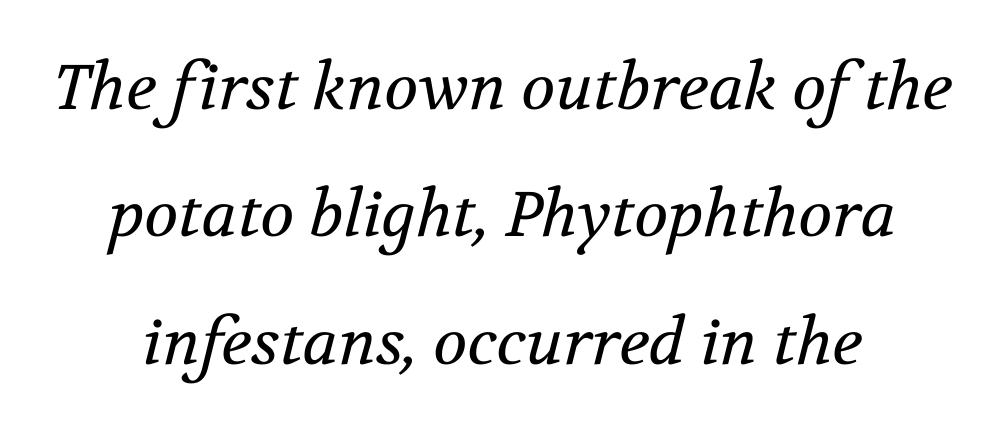
Q: Is the text bold? A: No.
Q: Is the text italic (slanted)? A: Yes, it leans right by about 12 degrees.
Q: Is the typeface a serif or a sans-serif typeface? A: Serif.
Q: Is the text underlined? A: No.
Q: How is the paragraph aligned? A: Centered.
Q: Is the spacing between letters normal or unusually wide? A: Normal.
Q: Is the spacing between lines tight, normal or loose? A: Loose.
Q: Width (condensed, normal, or wide)? A: Normal.
Q: Stroke contrast? A: Medium.
Q: x-height? A: Medium.
Q: Monospaced? A: No.
